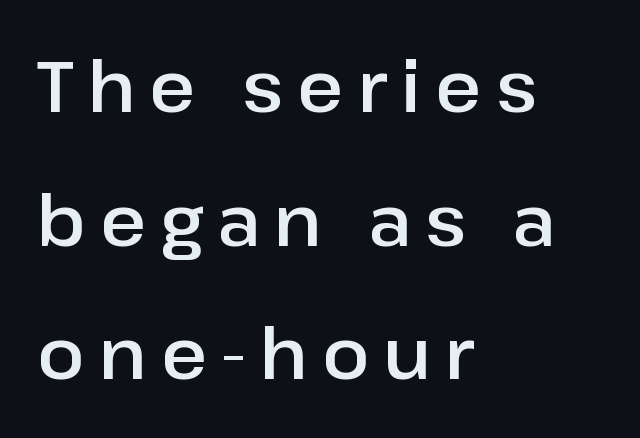
Underlining? Definitely not there. Loose tracking; the words dissolve into strings of separated letters. Rendered with straight, roman letterforms. The characters display no serif detailing; their extremities are plain. The designer dialed line spacing up above the default.
